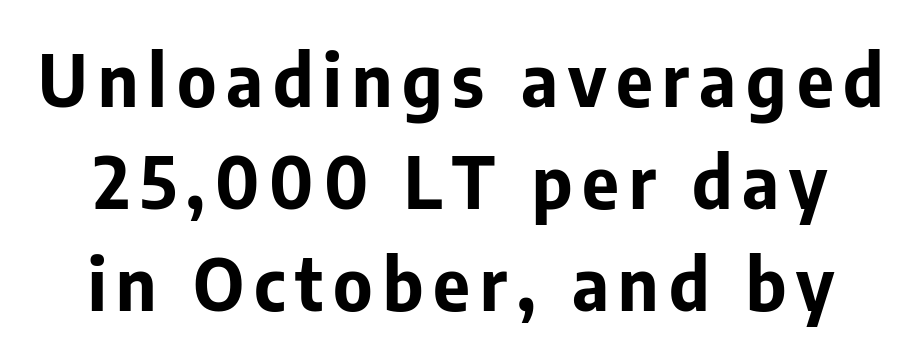
These lines are composed in type without serifs. Upright lettering throughout. Varying glyph widths throughout — classic text-font behaviour. Regular leading. Each glyph is drawn with heavy, bold strokes. Nobody drew a line under any word here.
